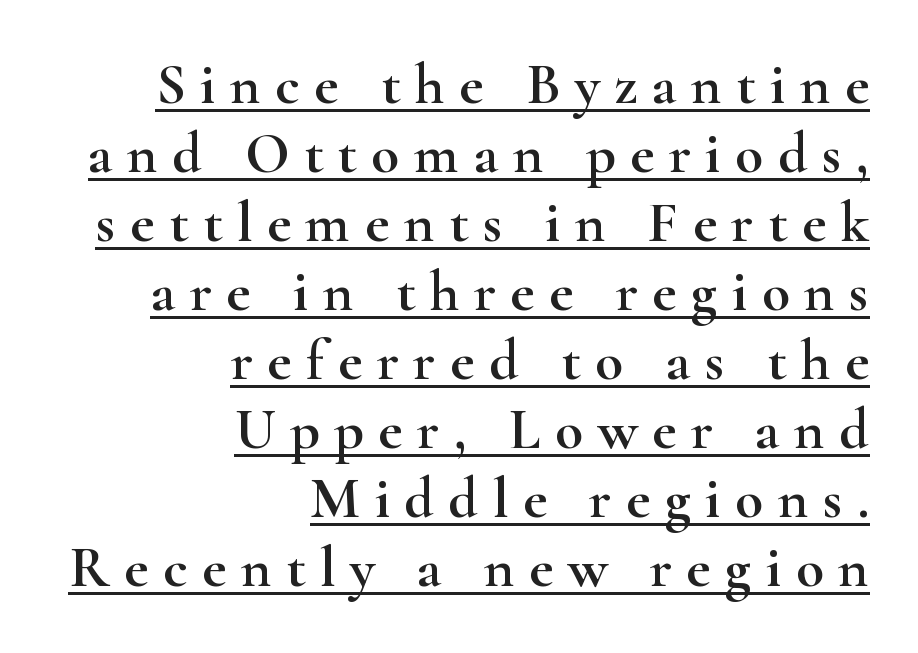
Q: Is the text italic (slanted)? A: No, it is upright.
Q: Is the typeface a serif or a sans-serif typeface? A: Serif.
Q: Is the text underlined? A: Yes.
Q: How is the paragraph aligned? A: Right-aligned.
Q: Is the spacing between letters normal or unusually wide? A: Unusually wide.
Q: Width (condensed, normal, or wide)? A: Wide.
Q: Stroke contrast? A: High.
Q: x-height? A: Small.
Q: Monospaced? A: No.
